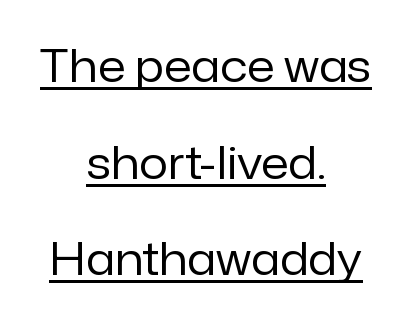
Nothing sits at the stroke ends, so this counts as sans-serif. Each letter keeps its own natural width here, so spacing adapts to shape. Students, observe: this is what heavily led, spacious text looks like. The letters look calm and open, with moderate or lighter stems. No extra tracking has been applied to these lines. What decoration does the sample have? An underline.
